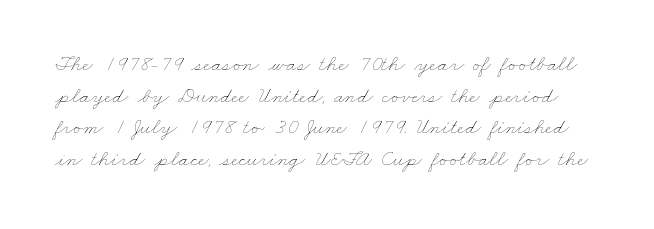
Underlining? Definitely not there. The lines sit at an ordinary, default distance from one another. Spacing between characters is what you'd get straight out of the box. Weight: regular or lighter.
